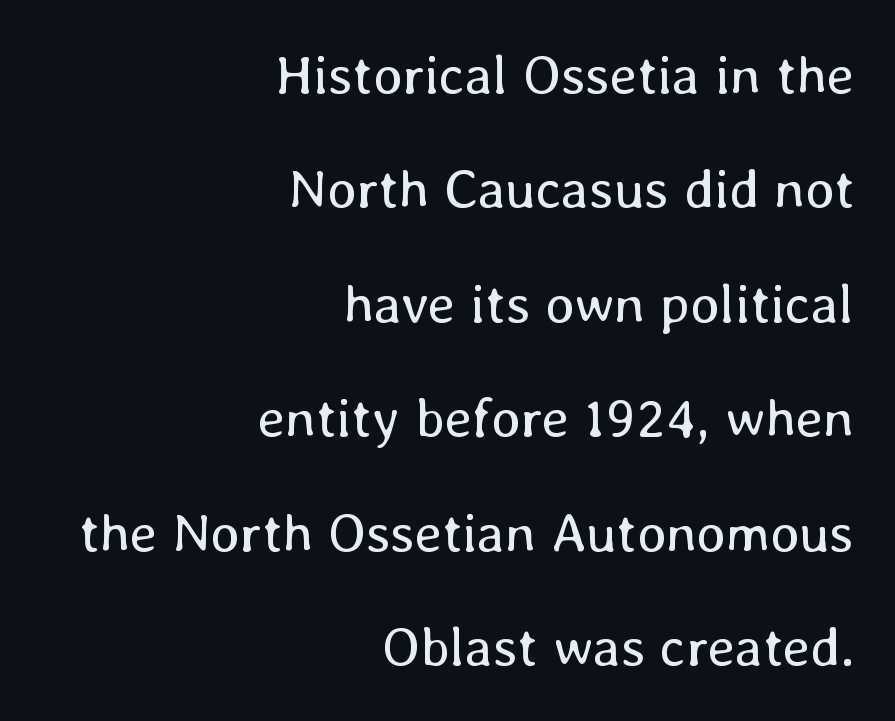
{"italic": "no", "bold": "no", "weight": "regular", "width": "normal", "stroke_contrast": "low", "x_height": "medium", "monospaced": "no", "underline": "no", "align": "right", "line_spacing": "loose", "line_spacing_ratio": 2.08, "letter_spacing": "normal", "letter_spacing_em": 0.0, "glyph_px": 55}
